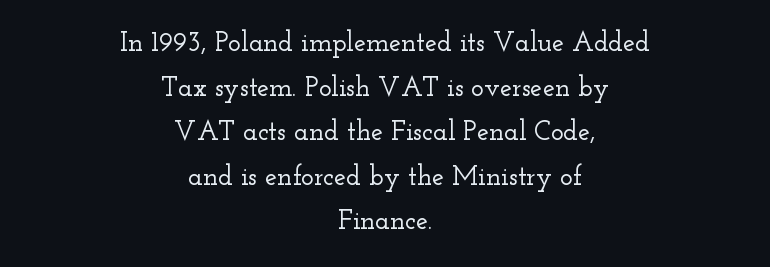
Teacher's note: observe the equal gaps on both sides — that is centered alignment. The specimen omits any rule beneath the text block's lines. Words appear dense and cohesive because spacing is normal. The letters stand straight up with perfectly vertical stems. Honestly, the row spacing looks completely unremarkable.
